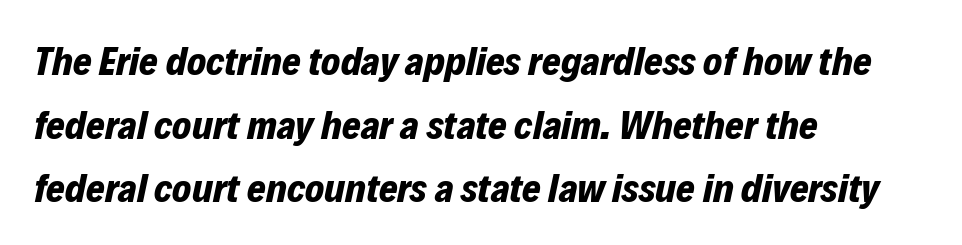
{"italic": "yes", "lean": "right", "slant_degrees": 12, "bold": "yes", "weight": "bold", "width": "normal", "stroke_contrast": "low", "x_height": "medium", "monospaced": "no", "underline": "no", "align": "left", "line_spacing": "normal", "line_spacing_ratio": 1.59, "letter_spacing": "normal", "letter_spacing_em": 0.0, "glyph_px": 40}
